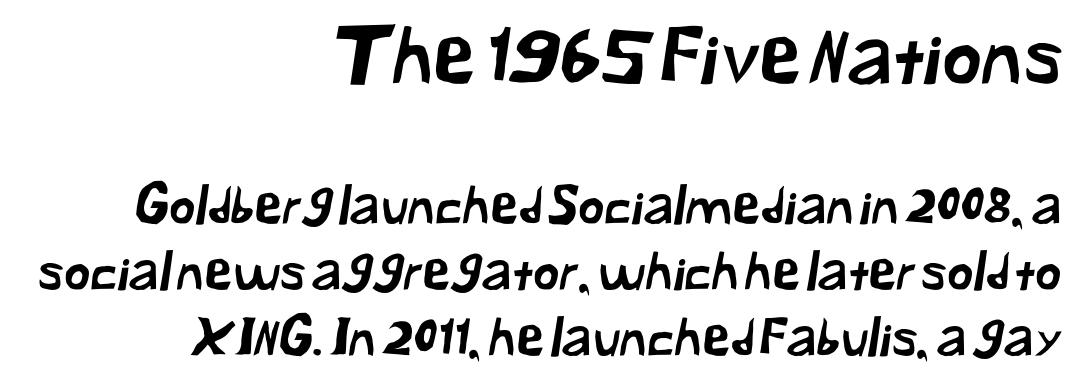
The image shows 77 px sans-serif type; set right-aligned, normal line spacing (1.29x), normal letter spacing, not underlined; the first (top) block is 1.51x larger; low stroke contrast and a medium x-height.
